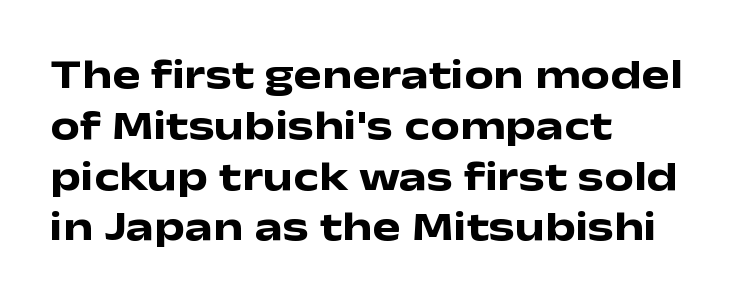
Q: Is the text bold? A: Yes.
Q: Is the text italic (slanted)? A: No, it is upright.
Q: Is the typeface a serif or a sans-serif typeface? A: Sans-serif.
Q: Is the text underlined? A: No.
Q: How is the paragraph aligned? A: Left-aligned.
Q: Is the spacing between letters normal or unusually wide? A: Normal.
Q: Width (condensed, normal, or wide)? A: Wide.
Q: Stroke contrast? A: Low.
Q: x-height? A: Medium.
Q: Monospaced? A: No.
